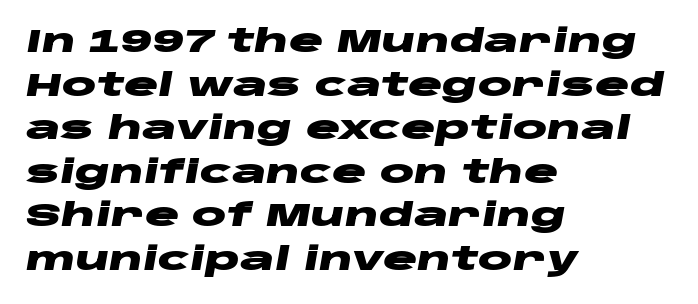
The image shows 32 px heavy, wide type, italic (leaning right); set left-aligned, normal line spacing (1.36x), normal letter spacing, not underlined; low stroke contrast and a large x-height.
